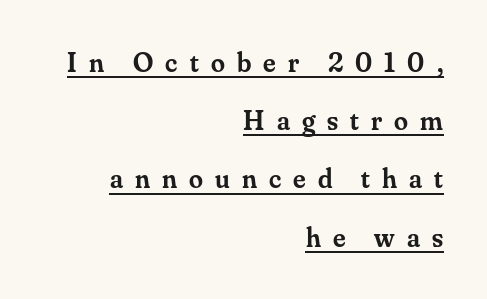
{"serif": "yes", "italic": "no", "bold": "semi", "weight": "semibold", "width": "normal", "stroke_contrast": "medium", "x_height": "small", "monospaced": "no", "underline": "yes", "align": "right", "line_spacing": "loose", "line_spacing_ratio": 2.08, "letter_spacing": "wide", "letter_spacing_em": 0.43, "glyph_px": 28}
